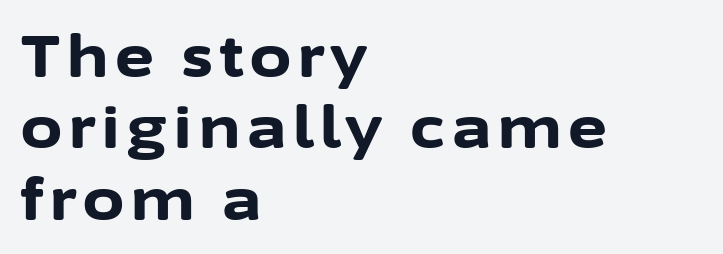
{"serif": "no", "italic": "no", "bold": "yes", "weight": "bold", "width": "normal", "stroke_contrast": "low", "x_height": "medium", "monospaced": "no", "underline": "no", "align": "left", "line_spacing_ratio": 1.21, "glyph_px": 59}
